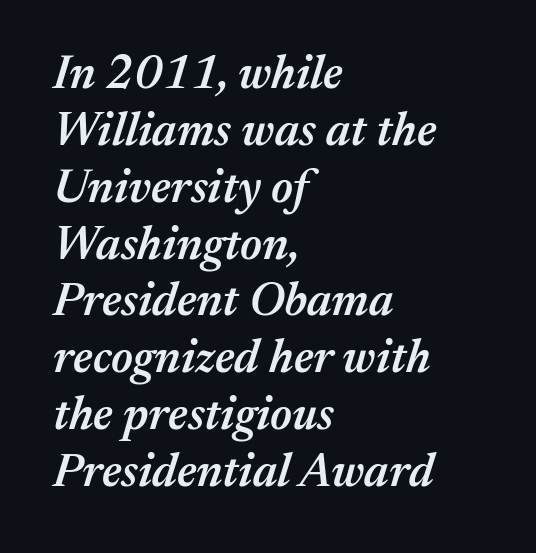
The image shows 47 px semibold type, italic (leaning right); set left-aligned, line spacing 1.21x, normal letter spacing, not underlined; medium stroke contrast and a medium x-height.
